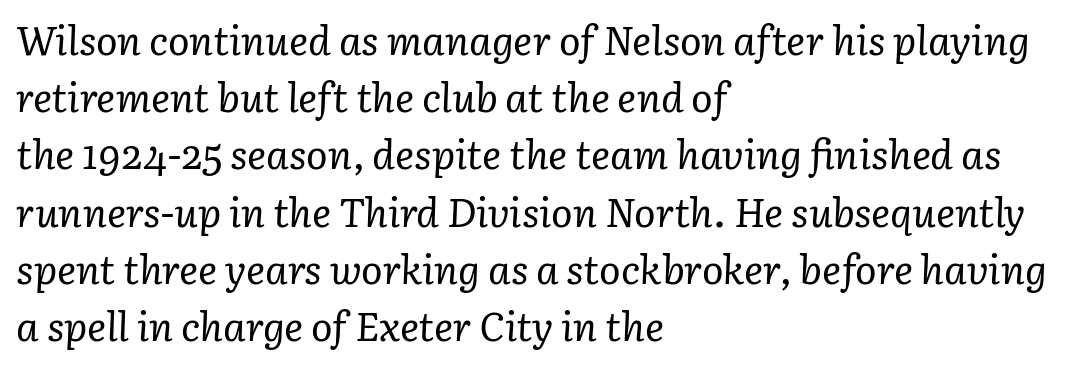
Decoration check: the copy has no underline. Serifs: yes, visible at the terminals of the letterforms. The gaps between neighbouring characters are ordinary and unremarkable. The rendering uses natural spacing where letterforms have individual widths. Where is the straight margin? On the left. Every character sits at an angle, as italics do.
